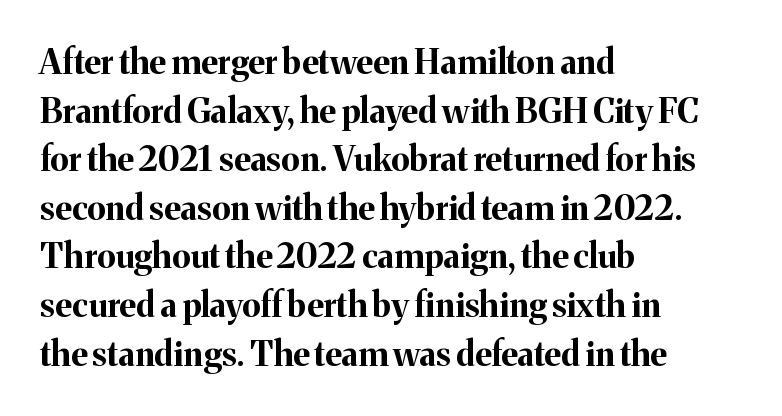
The image shows 34 px bold serif type, upright; set left-aligned, normal line spacing (1.43x), normal letter spacing, not underlined; medium stroke contrast and a medium x-height.
